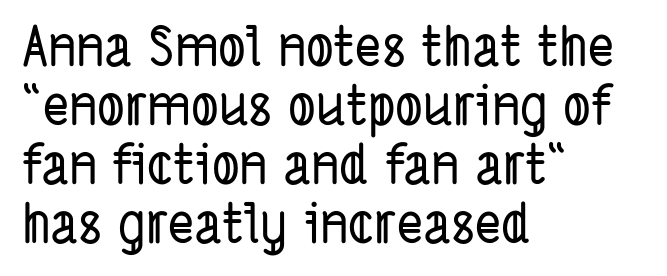
Q: Is the typeface a serif or a sans-serif typeface? A: Sans-serif.
Q: Is the text underlined? A: No.
Q: How is the paragraph aligned? A: Left-aligned.
Q: Is the spacing between letters normal or unusually wide? A: Normal.
Q: Is the spacing between lines tight, normal or loose? A: Tight.
Q: Width (condensed, normal, or wide)? A: Condensed.
Q: Stroke contrast? A: Low.
Q: x-height? A: Medium.
Q: Monospaced? A: No.
